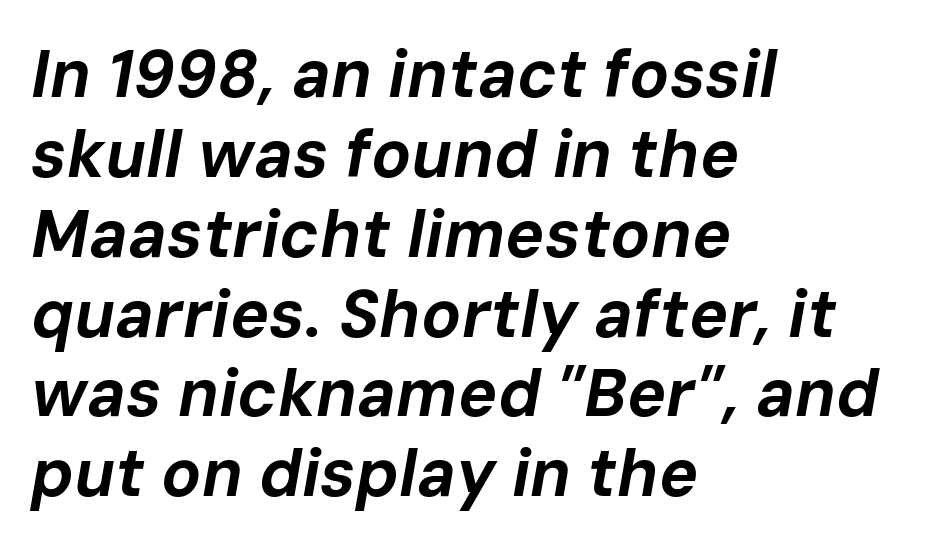
Q: Is the text bold? A: Yes.
Q: Is the text italic (slanted)? A: Yes, it leans right by about 10 degrees.
Q: Is the text underlined? A: No.
Q: How is the paragraph aligned? A: Left-aligned.
Q: Is the spacing between letters normal or unusually wide? A: Normal.
Q: Width (condensed, normal, or wide)? A: Normal.
Q: Stroke contrast? A: Low.
Q: x-height? A: Medium.
Q: Monospaced? A: No.
